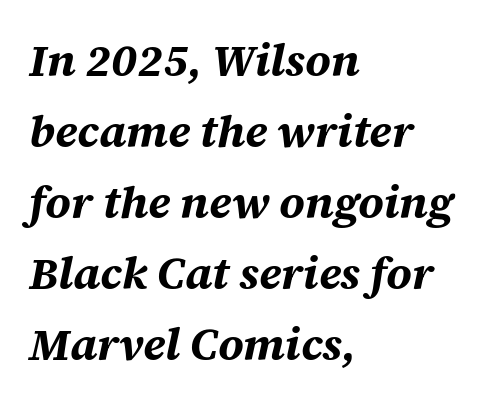
{"italic": "yes", "lean": "right", "slant_degrees": 12, "bold": "yes", "weight": "bold", "width": "normal", "stroke_contrast": "medium", "x_height": "large", "monospaced": "no", "underline": "no", "align": "left", "line_spacing": "normal", "line_spacing_ratio": 1.58, "letter_spacing": "normal", "letter_spacing_em": 0.0, "glyph_px": 45}
